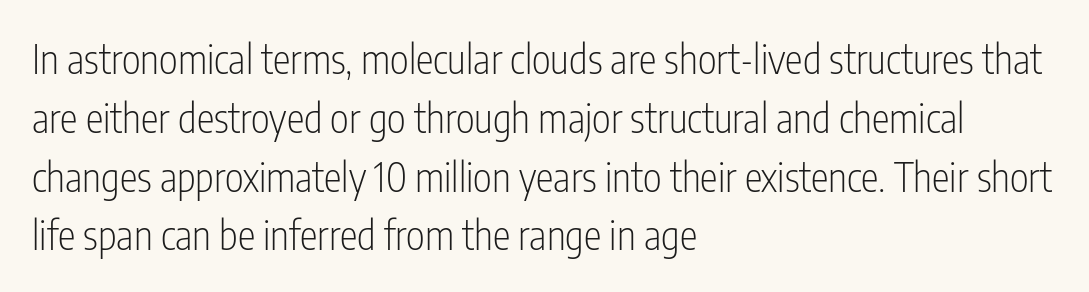
Italic: no, the glyphs are upright roman. Lines of text with bare space underneath. The leading is moderate, giving the passage an even texture. The paragraph has a hard left edge and a soft right edge. On a weight scale, this lands at 450 or below.
